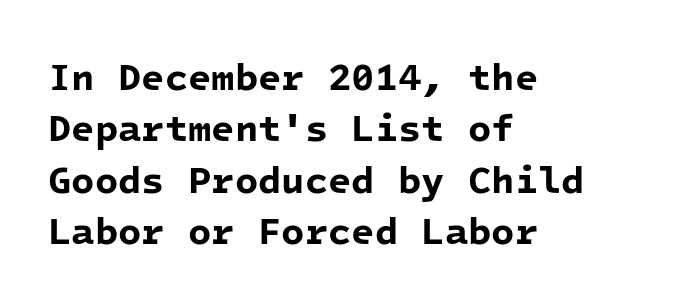
The ragged edge is on the right, which tells us the setting is flush left. A normal amount of white space separates one row of letters from the next. Do the characters align in a grid? Yes, the font is monospaced. Descenders are the only things crossing below the line. The glyphs in this specimen are sans serif.
